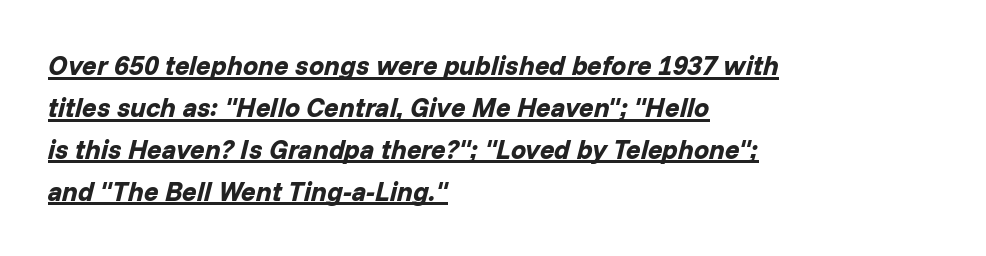
The image shows 27 px bold type, italic (leaning right); set left-aligned, normal line spacing (1.55x), normal letter spacing, underlined.
